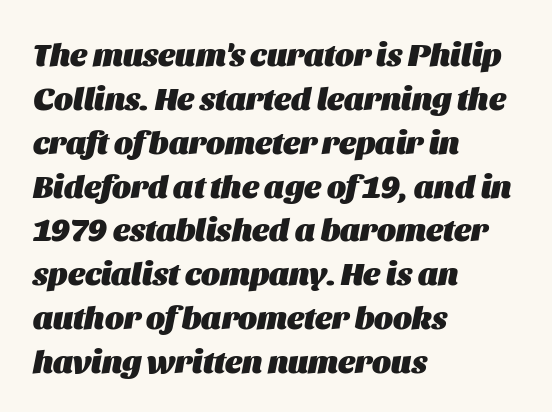
Here the designer chose a conventional face with non-uniform glyph widths. The text block is weighted toward the left margin, trailing off unevenly rightward. The typesetting leans heavy: a genuine bold. There's an unmistakable incline to the writing here.
